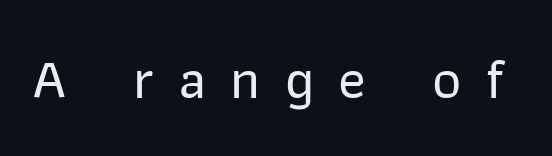
The image shows 57 px sans-serif type, upright; set unusually wide letter spacing (+0.43 em), not underlined; low stroke contrast and a medium x-height.
